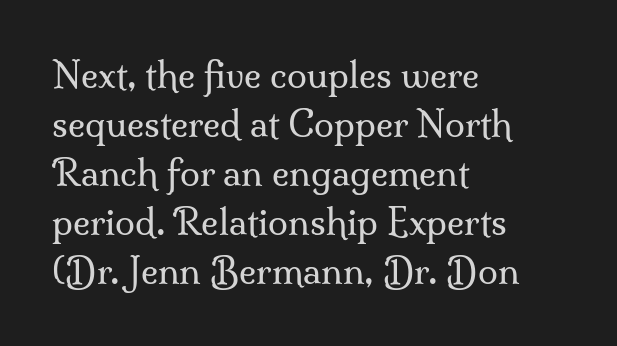
Q: Is the text bold? A: No.
Q: Is the text italic (slanted)? A: No, it is upright.
Q: Is the typeface a serif or a sans-serif typeface? A: Serif.
Q: Is the text underlined? A: No.
Q: How is the paragraph aligned? A: Left-aligned.
Q: Is the spacing between letters normal or unusually wide? A: Normal.
Q: Is the spacing between lines tight, normal or loose? A: Normal.
Q: Width (condensed, normal, or wide)? A: Normal.
Q: Stroke contrast? A: Medium.
Q: x-height? A: Small.
Q: Monospaced? A: No.
